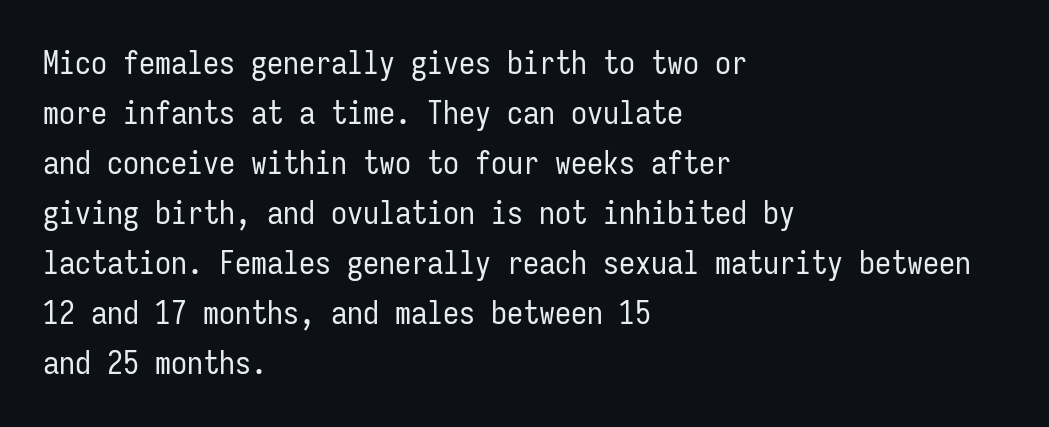
{"serif": "no", "italic": "no", "bold": "no", "weight": "regular", "width": "condensed", "stroke_contrast": "low", "x_height": "medium", "monospaced": "yes", "underline": "no", "align": "left", "line_spacing": "normal", "line_spacing_ratio": 1.56, "letter_spacing": "normal", "letter_spacing_em": 0.0, "glyph_px": 32}
